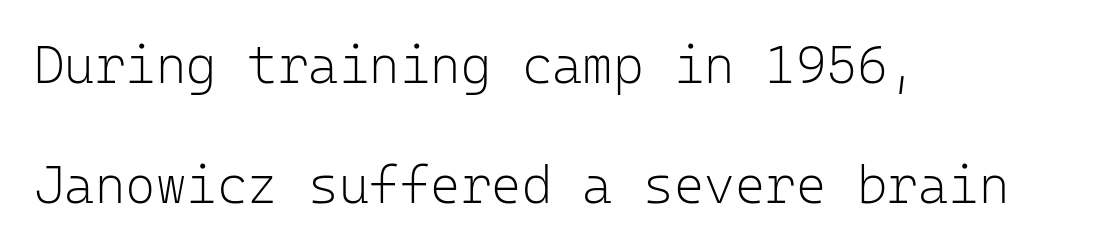
Weight: not bold — regular or lighter. Is there any slant? The stems are plumb. Students, observe: this is what heavily led, spacious text looks like. Does the type have serifs? No, each stem ends abruptly. Reading down the block, your eye returns to a fixed left position each line.
